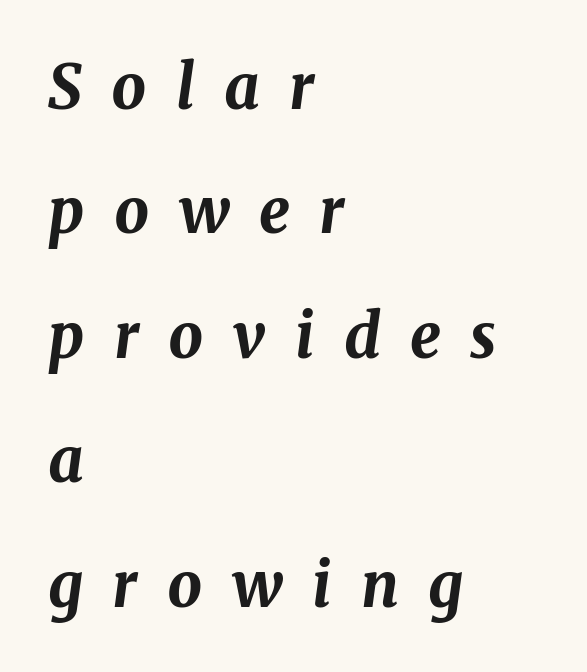
Notice how the stems are inclined rather than vertical — that's the hallmark of italics. The words here are not underlined. Horizontal alignment here is leftward, the default for most running prose. Successive baselines arrive slowly, with a big drop between each. A full-strength bold gives these letters their thick strokes. Do the characters align in a grid? No, the font is proportional.
